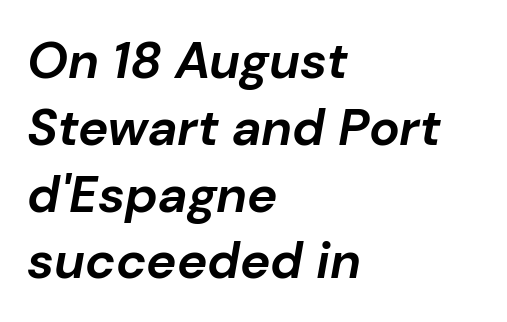
Pretty heavy lettering here — definitely bold. This sample uses an oblique cut, with every glyph tilted off the vertical. The area under the type is left untouched. This sample uses plain, unmodified letter spacing. Compared with a centered layout, this one pins lines to the left instead.
